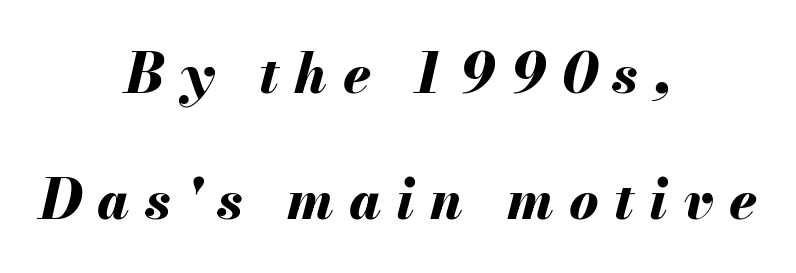
In terms of letterspacing, this is a distinctly airy, spread setting. Slanted lettering throughout. The compositor balanced each line on the midline. The rendering uses natural spacing where letterforms have individual widths. Typographic density is high because the face is bold.
